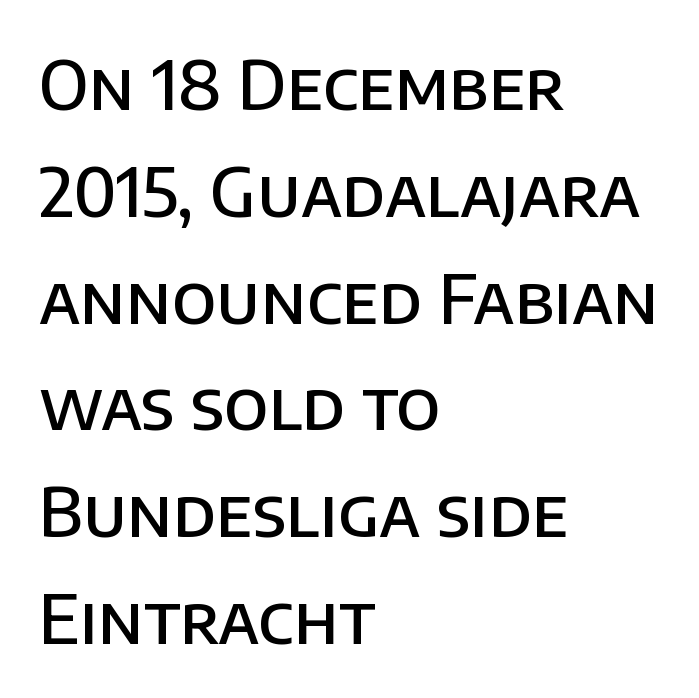
{"serif": "no", "italic": "no", "bold": "semi", "weight": "semibold", "width": "normal", "stroke_contrast": "low", "x_height": "large", "monospaced": "no", "underline": "no", "align": "left", "line_spacing": "normal", "line_spacing_ratio": 1.57, "letter_spacing": "normal", "letter_spacing_em": 0.0, "glyph_px": 68}
